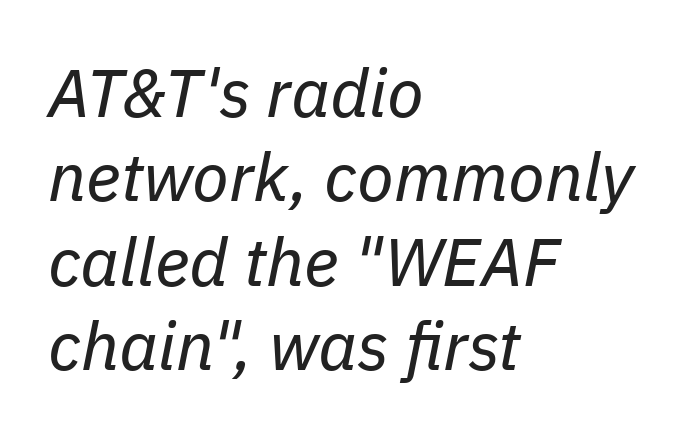
{"italic": "yes", "lean": "right", "slant_degrees": 11, "bold": "no", "weight": "regular", "width": "normal", "stroke_contrast": "low", "x_height": "medium", "monospaced": "no", "underline": "no", "align": "left", "line_spacing": "normal", "line_spacing_ratio": 1.26, "letter_spacing": "normal", "letter_spacing_em": 0.0, "glyph_px": 67}
